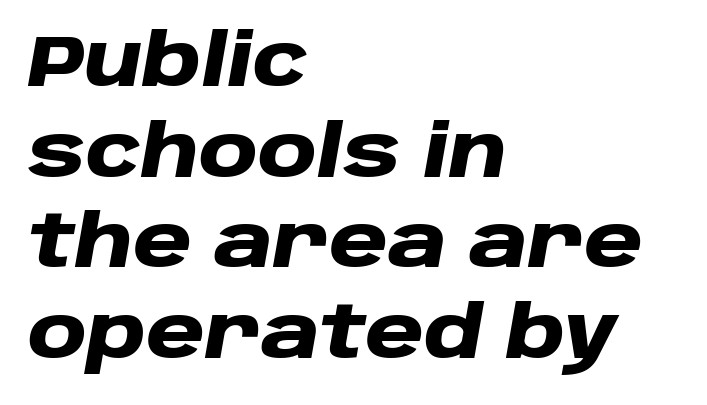
{"italic": "yes", "lean": "right", "slant_degrees": 10, "bold": "yes", "weight": "heavy", "width": "wide", "stroke_contrast": "low", "x_height": "large", "monospaced": "no", "underline": "no", "align": "left", "line_spacing": "normal", "line_spacing_ratio": 1.26, "letter_spacing": "normal", "letter_spacing_em": 0.0, "glyph_px": 72}
